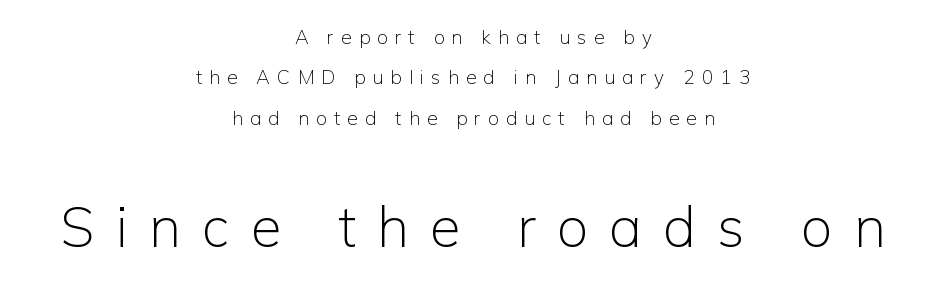
The image shows 56 px light sans-serif type, upright; set centered, loose line spacing (2.12x), unusually wide letter spacing (+0.38 em), not underlined; the second (bottom) block is 2.95x larger; low stroke contrast and a medium x-height.
